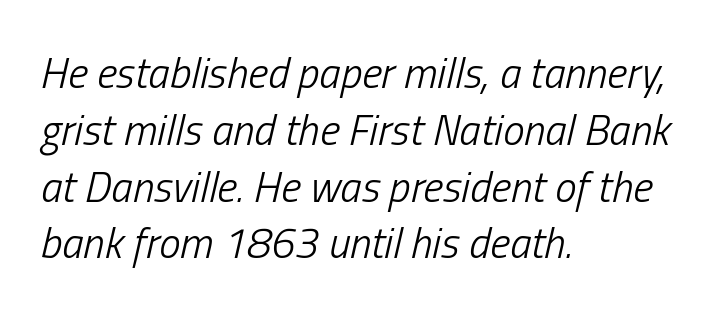
{"italic": "yes", "lean": "right", "slant_degrees": 13, "bold": "no", "weight": "light", "width": "condensed", "stroke_contrast": "low", "x_height": "medium", "monospaced": "no", "underline": "no", "align": "left", "line_spacing": "normal", "line_spacing_ratio": 1.32, "letter_spacing": "normal", "letter_spacing_em": 0.0, "glyph_px": 43}
